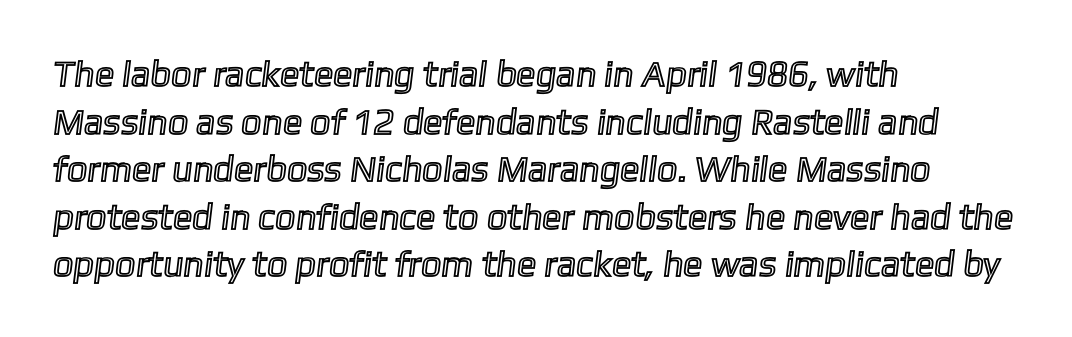
Q: Is the text underlined? A: No.
Q: How is the paragraph aligned? A: Left-aligned.
Q: Is the spacing between letters normal or unusually wide? A: Normal.
Q: Is the spacing between lines tight, normal or loose? A: Normal.
Q: Width (condensed, normal, or wide)? A: Normal.
Q: x-height? A: Medium.
Q: Monospaced? A: No.
